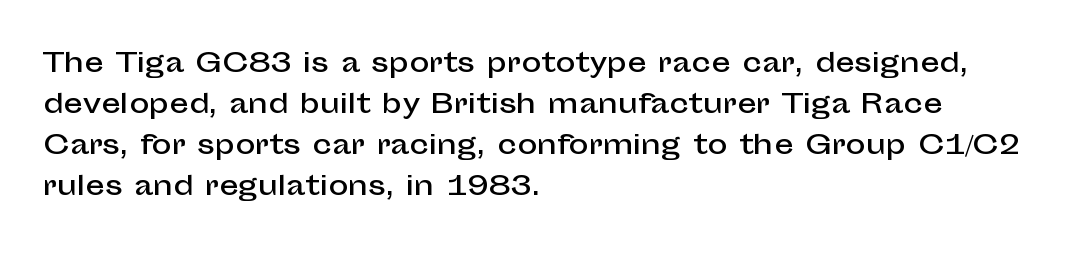
Underlining? Definitely not there. The passage shown stacks its lines at a standard gap. Tall strokes in this sample are plumb rather than angled. Is the block centered? No — it sits flush against the left margin.
